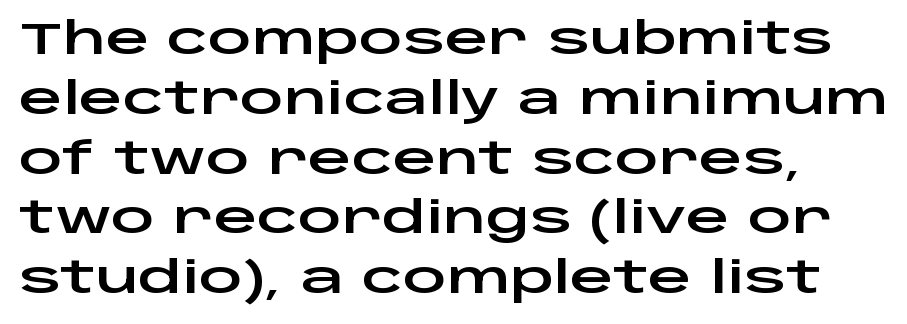
{"serif": "no", "italic": "no", "width": "wide", "stroke_contrast": "low", "x_height": "large", "monospaced": "no", "underline": "no", "line_spacing": "normal", "line_spacing_ratio": 1.39, "letter_spacing": "normal", "letter_spacing_em": 0.0, "glyph_px": 43}
